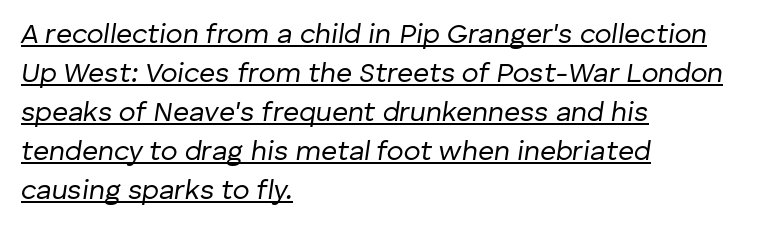
Looks like regular typesetting: each glyph gets only the width it needs. Each word holds together tightly as a unit, with standard inter-letter gaps. Weight: regular or lighter. The rag falls on the right side of this text block. Emphasis-style slanted type is in use.
